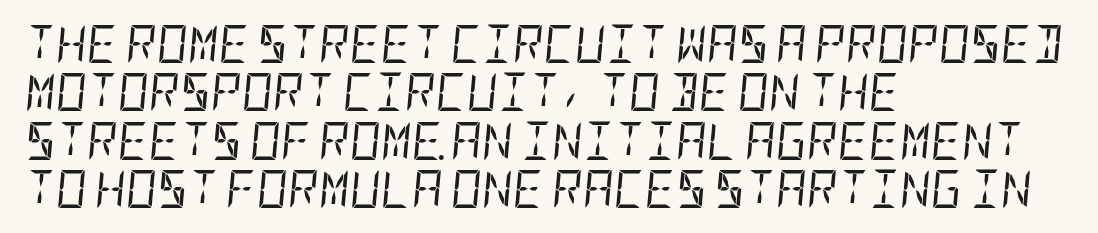
Q: Is the text bold? A: No.
Q: Is the text italic (slanted)? A: Yes, it leans right by about 5 degrees.
Q: Is the text underlined? A: No.
Q: How is the paragraph aligned? A: Left-aligned.
Q: Is the spacing between letters normal or unusually wide? A: Normal.
Q: Is the spacing between lines tight, normal or loose? A: Normal.
Q: Width (condensed, normal, or wide)? A: Condensed.
Q: Stroke contrast? A: Low.
Q: x-height? A: Large.
